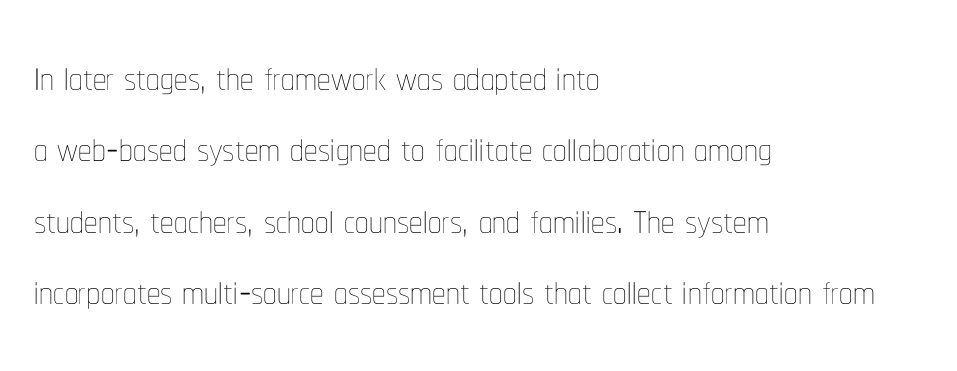
The image shows 54 px thin, condensed type, upright; set left-aligned, normal line spacing (1.32x), normal letter spacing, not underlined; low stroke contrast and a medium x-height.
